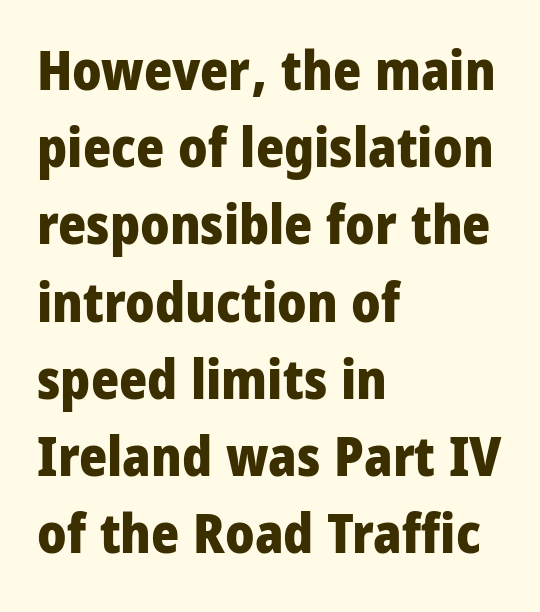
Q: Is the text bold? A: Yes.
Q: Is the text italic (slanted)? A: No, it is upright.
Q: Is the typeface a serif or a sans-serif typeface? A: Sans-serif.
Q: Is the text underlined? A: No.
Q: How is the paragraph aligned? A: Left-aligned.
Q: Is the spacing between letters normal or unusually wide? A: Normal.
Q: Is the spacing between lines tight, normal or loose? A: Normal.
Q: Width (condensed, normal, or wide)? A: Condensed.
Q: Stroke contrast? A: Low.
Q: x-height? A: Large.
Q: Monospaced? A: No.
